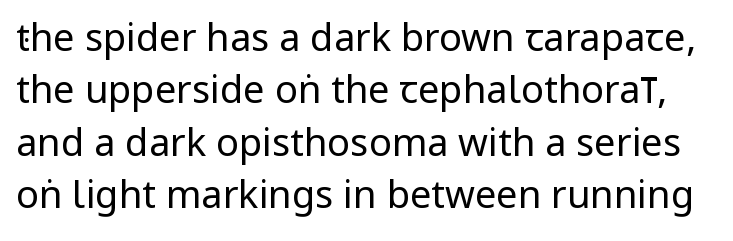
Q: Is the text bold? A: No.
Q: Is the text italic (slanted)? A: No, it is upright.
Q: Is the typeface a serif or a sans-serif typeface? A: Sans-serif.
Q: Is the text underlined? A: No.
Q: Is the spacing between letters normal or unusually wide? A: Normal.
Q: Is the spacing between lines tight, normal or loose? A: Normal.
Q: Width (condensed, normal, or wide)? A: Condensed.
Q: Stroke contrast? A: Low.
Q: x-height? A: Large.
Q: Monospaced? A: No.
